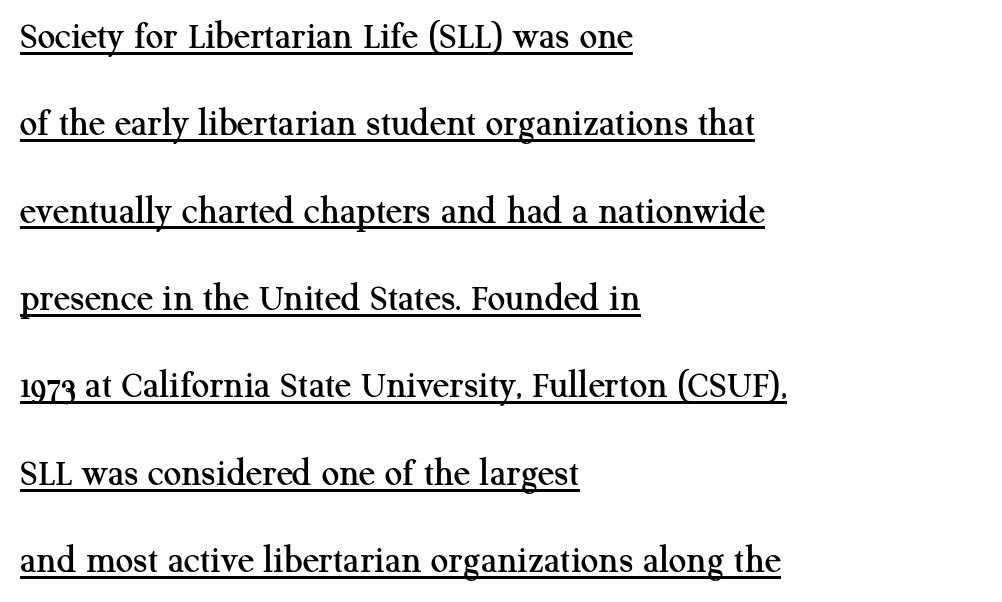
{"serif": "yes", "italic": "no", "width": "normal", "stroke_contrast": "medium", "x_height": "medium", "monospaced": "no", "underline": "yes", "align": "left", "line_spacing": "loose", "line_spacing_ratio": 2.24, "letter_spacing": "normal", "letter_spacing_em": 0.0, "glyph_px": 39}
